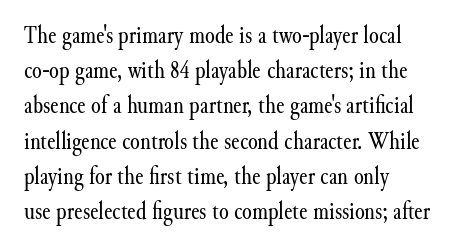
Weight: not bold — regular or lighter. Summary of vertical rhythm: regular, with standard interline spacing. Italic? Not at all — the glyphs are vertical. Words appear dense and cohesive because spacing is normal. Glance below the letters and you will spot only blank space.
